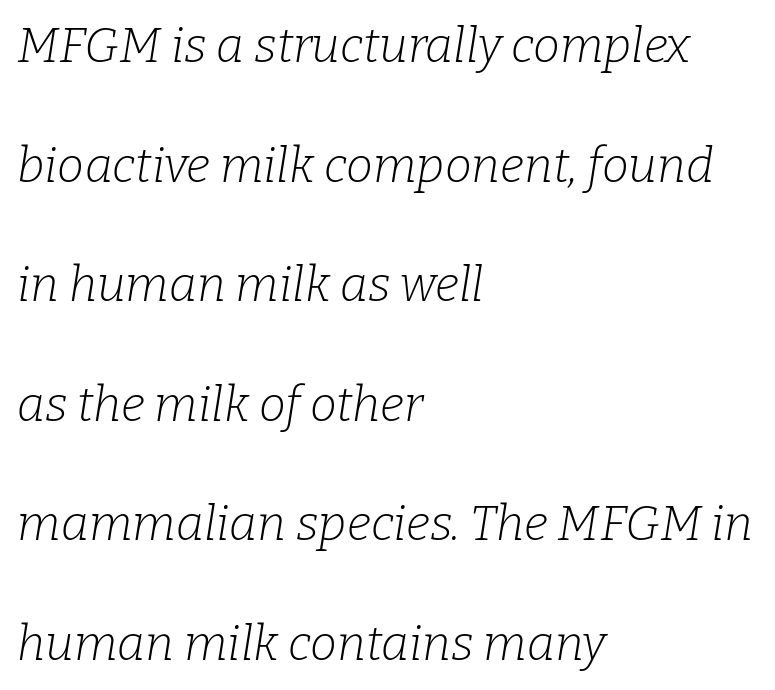
The gaps between neighbouring characters are ordinary and unremarkable. Do the characters align in a grid? No, the font is proportional. The cut favours lightness, reaching ordinary text weight at its darkest. Unlike a clean sans, this face finishes its strokes with serifs. Every row of glyphs begins at an identical x-position on the left.
